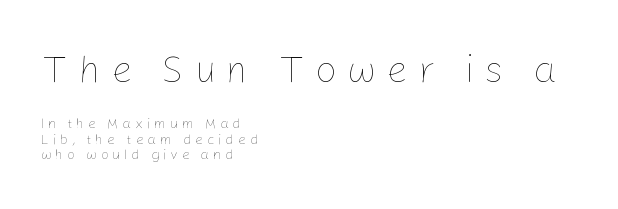
Q: Is the text bold? A: No.
Q: Is the text italic (slanted)? A: No, it is upright.
Q: Is the text underlined? A: No.
Q: How is the paragraph aligned? A: Left-aligned.
Q: Is the spacing between letters normal or unusually wide? A: Unusually wide.
Q: Is the spacing between lines tight, normal or loose? A: Tight.
Q: Which block of text is set in a larger size, the first (top) or the second (bottom)? A: The first (top) one.
Q: Width (condensed, normal, or wide)? A: Normal.
Q: Stroke contrast? A: Low.
Q: x-height? A: Medium.
Q: Monospaced? A: No.
